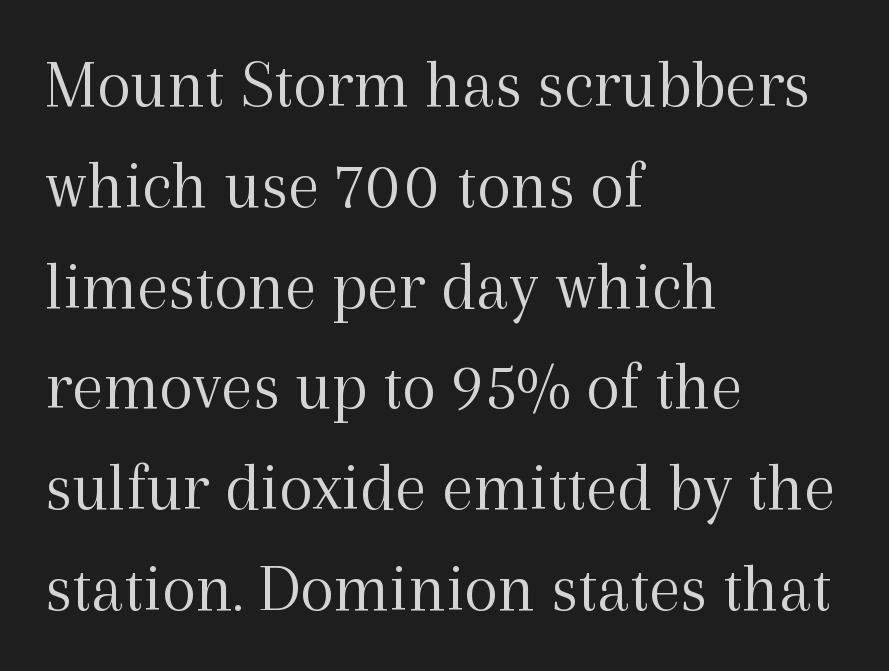
Q: Is the text bold? A: No.
Q: Is the text italic (slanted)? A: No, it is upright.
Q: Is the typeface a serif or a sans-serif typeface? A: Serif.
Q: Is the text underlined? A: No.
Q: How is the paragraph aligned? A: Left-aligned.
Q: Is the spacing between letters normal or unusually wide? A: Normal.
Q: Is the spacing between lines tight, normal or loose? A: Normal.
Q: Width (condensed, normal, or wide)? A: Normal.
Q: x-height? A: Medium.
Q: Monospaced? A: No.
